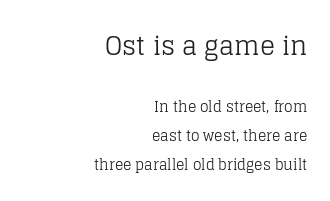
Posture: vertical. The tracking reads as untouched default to a designer's eye. A light-to-regular cut is what we see here. Quick note: interline space is abundant. The paragraph shown leans on its right margin. Type size steps down from the first block to the second.
